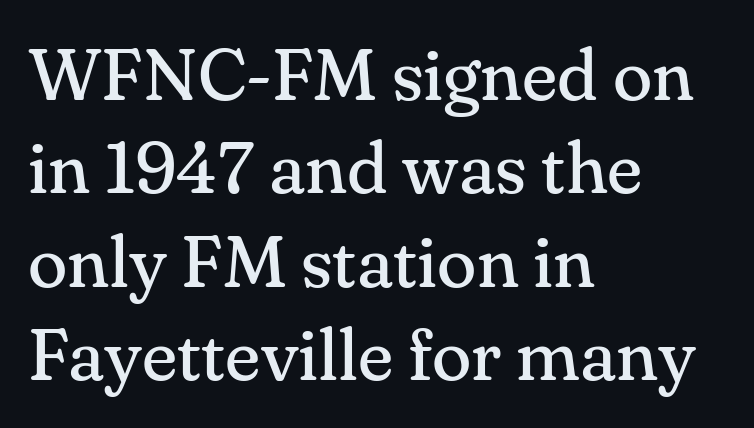
The image shows 73 px regular-weight serif type, upright; set left-aligned, normal line spacing (1.28x), normal letter spacing, not underlined; medium stroke contrast and a small x-height.
